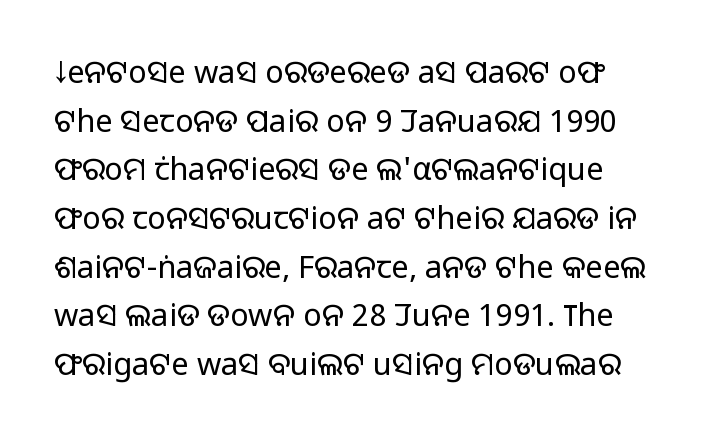
Character widths vary here, with narrow letters taking less room than wide ones. Regarding serifs, this sample does without them. No heavy texture on the line: the type isn't bold. The gaps between neighbouring characters are ordinary and unremarkable. The vertical gap from one line to the next is medium. Anything drawn beneath the words? Only blank space.
